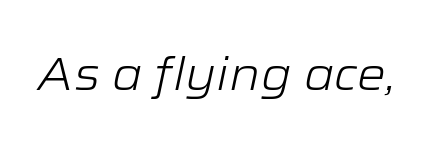
The image shows 46 px light, wide type, italic (leaning right); set normal letter spacing, not underlined; low stroke contrast and a medium x-height.
